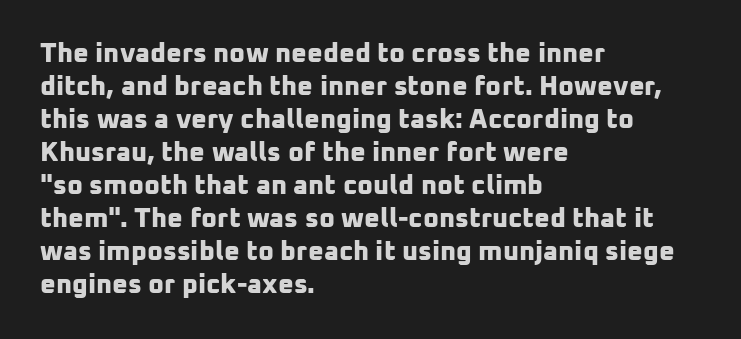
The image shows 27 px bold type; set left-aligned, line spacing 1.22x, normal letter spacing, not underlined.
